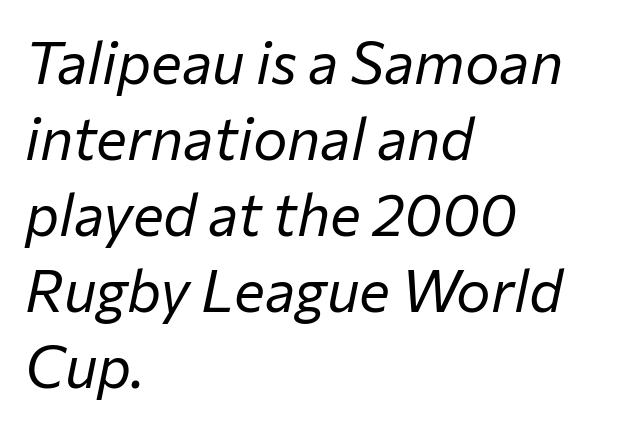
Q: Is the text bold? A: No.
Q: Is the text italic (slanted)? A: Yes, it leans right by about 12 degrees.
Q: Is the text underlined? A: No.
Q: How is the paragraph aligned? A: Left-aligned.
Q: Is the spacing between letters normal or unusually wide? A: Normal.
Q: Is the spacing between lines tight, normal or loose? A: Normal.
Q: Width (condensed, normal, or wide)? A: Normal.
Q: Stroke contrast? A: Low.
Q: x-height? A: Medium.
Q: Monospaced? A: No.
